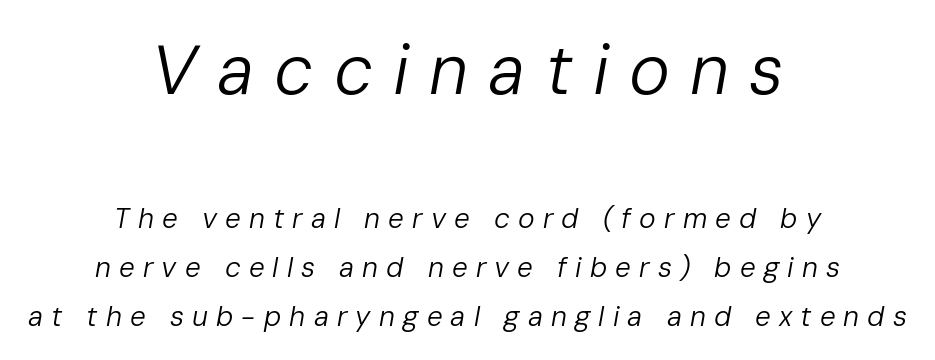
{"italic": "yes", "lean": "right", "slant_degrees": 10, "bold": "no", "weight": "regular", "width": "normal", "stroke_contrast": "low", "x_height": "medium", "monospaced": "no", "underline": "no", "align": "center", "line_spacing_ratio": 1.74, "letter_spacing": "wide", "letter_spacing_em": 0.29, "larger_block": "first", "size_ratio": 2.46, "glyph_px": 69}
